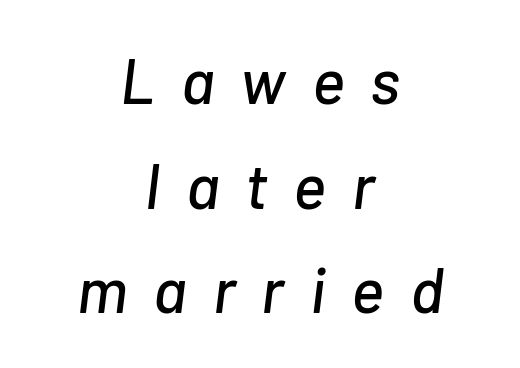
The image shows 63 px text type, italic (leaning right); set centered, normal line spacing (1.66x), unusually wide letter spacing (+0.41 em), not underlined; low stroke contrast and a medium x-height.
